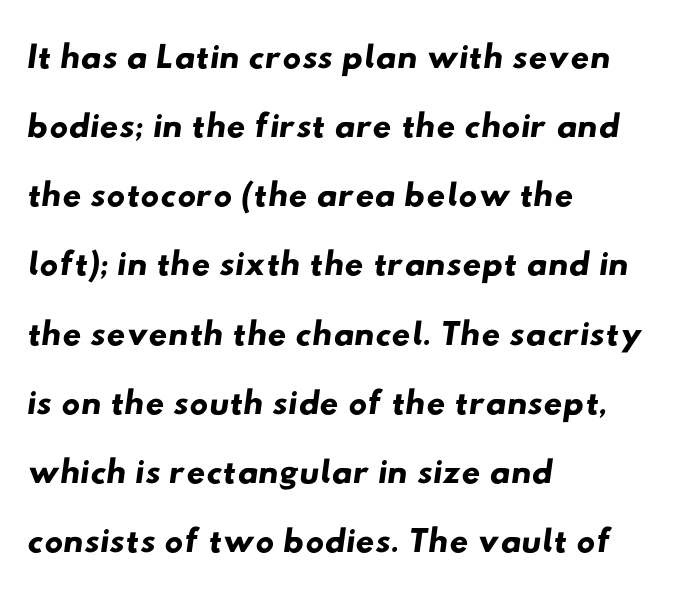
The font family rendered here belongs to the sans-serif group. Whoever set this chose a conventional vertical rhythm. This rendering features lettering with no underline. The face used here is rendered with its standard letterfit.
